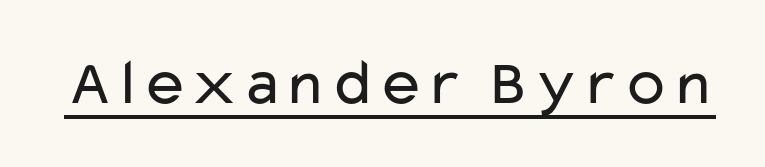
Is this a fixed-width face? No — the glyphs have proportional, varying widths. This sample uses plain, unmodified letter spacing. Do the letters lean? They stand straight. Nope, no serifs anywhere on these letters.
